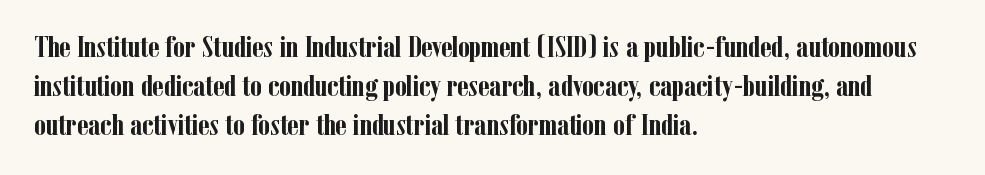
{"serif": "yes", "italic": "no", "bold": "yes", "weight": "semibold", "width": "condensed", "stroke_contrast": "low", "x_height": "medium", "monospaced": "no", "underline": "no", "align": "left", "line_spacing": "normal", "line_spacing_ratio": 1.3, "letter_spacing": "normal", "letter_spacing_em": 0.0, "glyph_px": 30}
